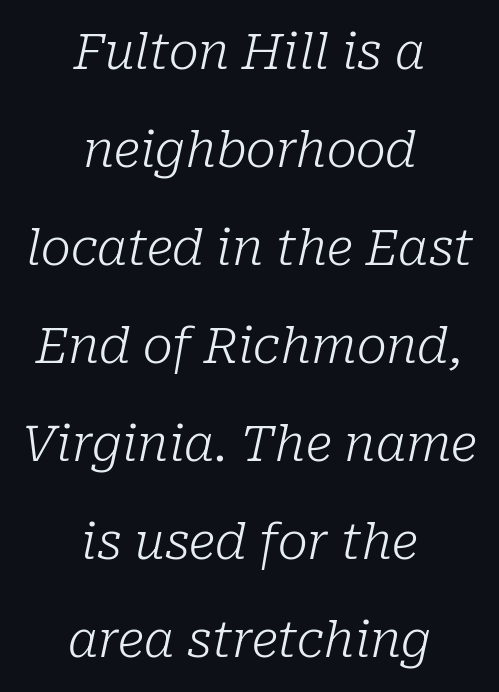
Is this a sans? No — the strokes have serifs. Is the stroke heavy? The answer is a plain regular-or-lighter. Nothing unusual about the tracking: characters are spaced as the font intends. Horizontal alignment here is central, giving a formal, balanced look.
